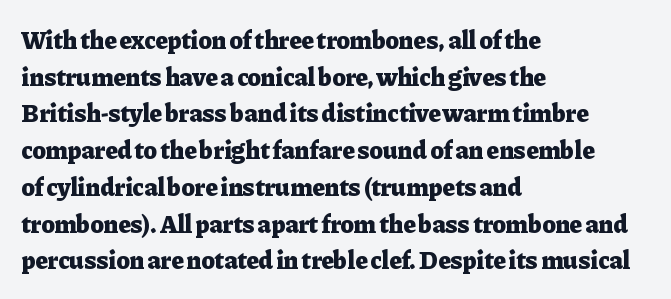
Compared with an ordinary text face, these strokes are far heavier — a full bold. Tall strokes in this sample are plumb rather than angled. Reading down the block, your eye returns to a fixed left position each line. The space directly below the letters is spotless. Leading matches the norm, producing a regular column. The type is set solid horizontally, with unmodified tracking.
